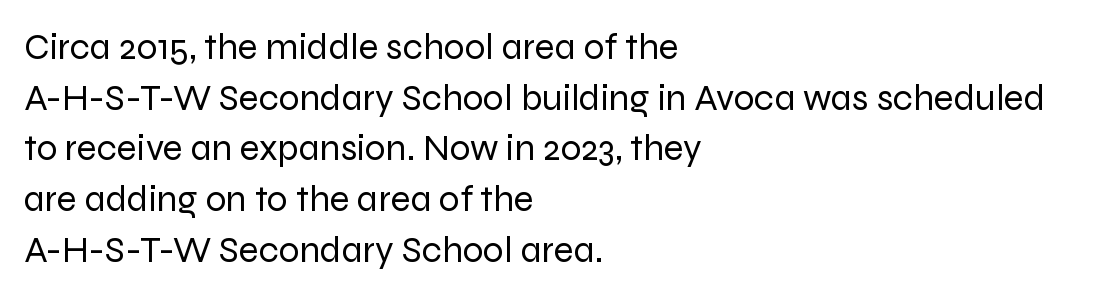
{"serif": "no", "italic": "no", "bold": "no", "weight": "regular", "width": "normal", "stroke_contrast": "low", "x_height": "medium", "monospaced": "no", "underline": "no", "align": "left", "line_spacing": "normal", "line_spacing_ratio": 1.37, "letter_spacing": "normal", "letter_spacing_em": 0.0, "glyph_px": 37}
